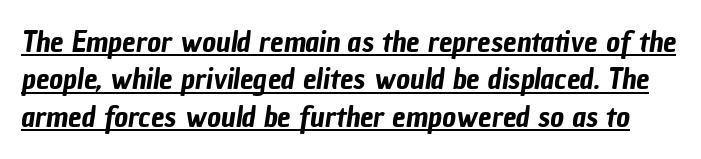
Q: Is the typeface a serif or a sans-serif typeface? A: Sans-serif.
Q: Is the text underlined? A: Yes.
Q: Is the spacing between letters normal or unusually wide? A: Normal.
Q: Is the spacing between lines tight, normal or loose? A: Normal.
Q: Width (condensed, normal, or wide)? A: Condensed.
Q: Stroke contrast? A: Low.
Q: x-height? A: Medium.
Q: Monospaced? A: No.
